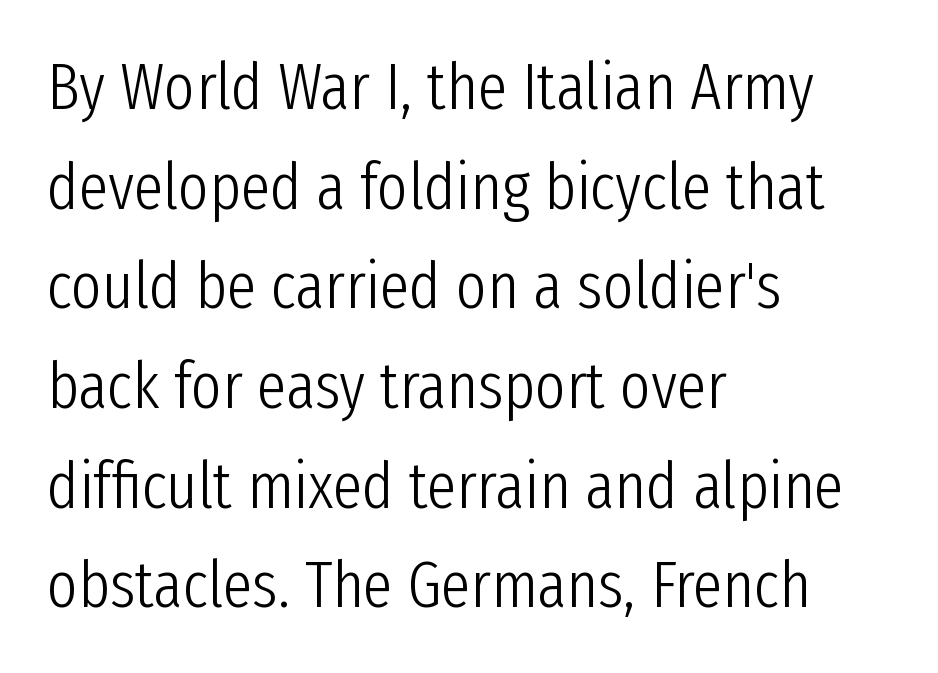
Q: Is the text bold? A: No.
Q: Is the text italic (slanted)? A: No, it is upright.
Q: Is the typeface a serif or a sans-serif typeface? A: Sans-serif.
Q: Is the text underlined? A: No.
Q: How is the paragraph aligned? A: Left-aligned.
Q: Is the spacing between letters normal or unusually wide? A: Normal.
Q: Is the spacing between lines tight, normal or loose? A: Normal.
Q: Width (condensed, normal, or wide)? A: Condensed.
Q: Stroke contrast? A: Low.
Q: x-height? A: Medium.
Q: Monospaced? A: No.
